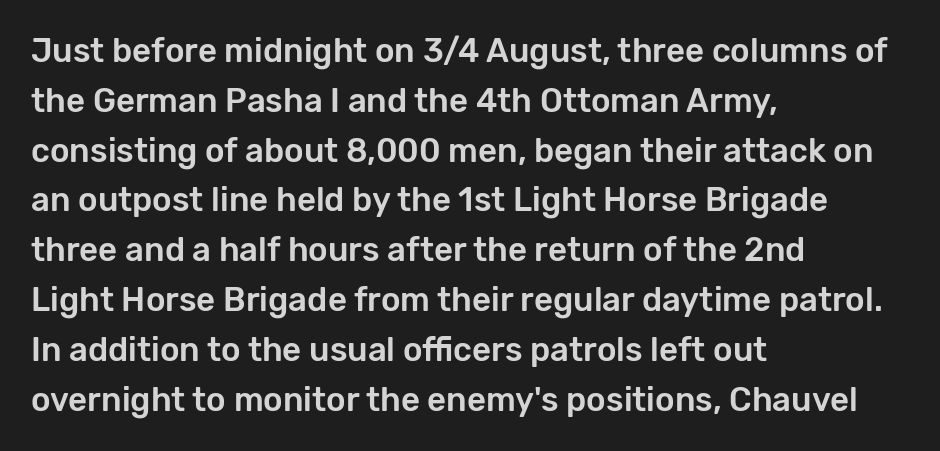
Proportional: the letters do not fall into vertical columns. A typesetter would call this leading conventional body-copy spacing. Underlining? Definitely not there. Designer's note — italics off, roman on. A classic flush-left, rag-right setting is used for this passage. What stands out about the letter spacing? Nothing — it is the standard amount.
